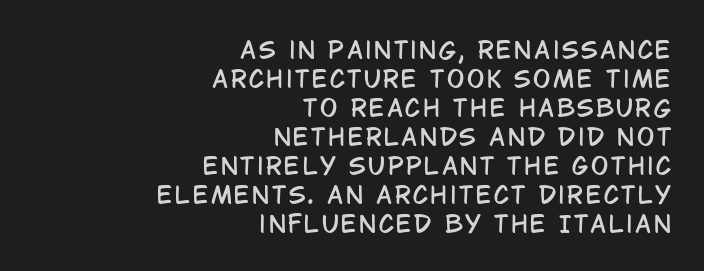
Q: Is the text italic (slanted)? A: No, it is upright.
Q: Is the text underlined? A: No.
Q: How is the paragraph aligned? A: Right-aligned.
Q: Is the spacing between lines tight, normal or loose? A: Normal.
